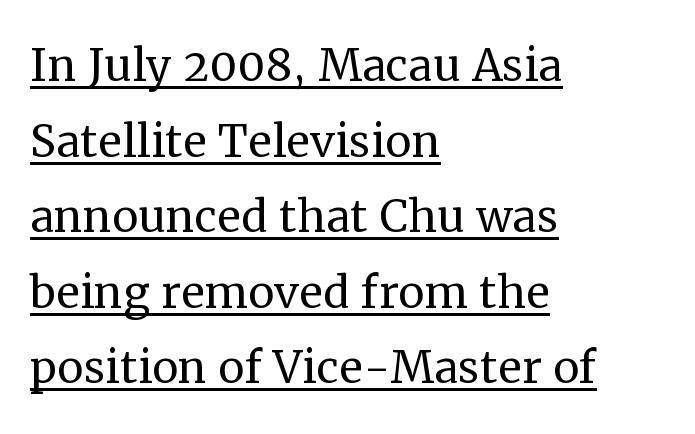
The image shows 59 px regular-weight serif type, upright; set left-aligned, normal line spacing (1.28x), normal letter spacing, underlined; medium stroke contrast and a medium x-height.
